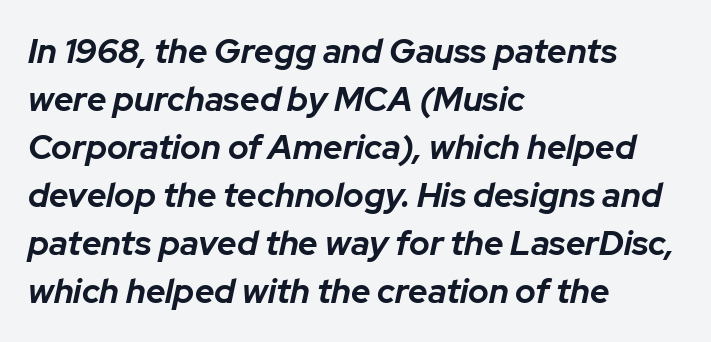
{"italic": "yes", "lean": "right", "slant_degrees": 12, "bold": "yes", "weight": "bold", "width": "normal", "stroke_contrast": "low", "x_height": "medium", "monospaced": "no", "underline": "no", "align": "left", "line_spacing": "normal", "line_spacing_ratio": 1.41, "letter_spacing": "normal", "letter_spacing_em": 0.0, "glyph_px": 34}
